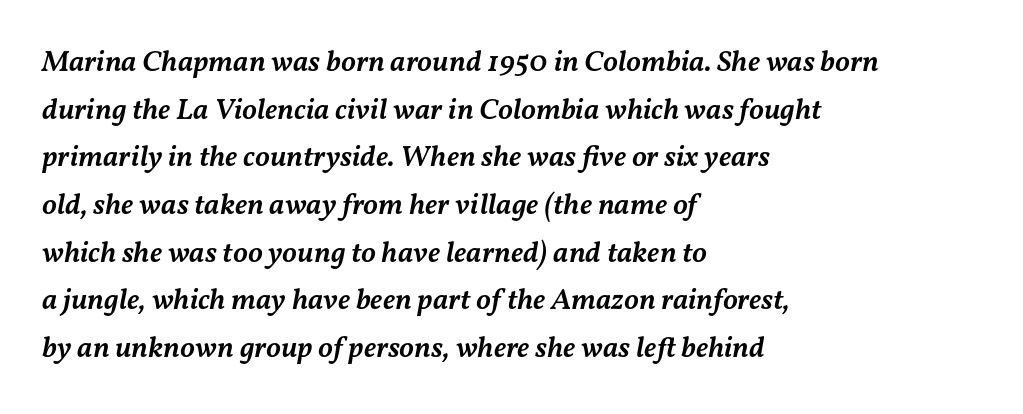
Q: Is the text bold? A: Semi-bold.
Q: Is the text italic (slanted)? A: Yes, it leans right by about 11 degrees.
Q: Is the text underlined? A: No.
Q: How is the paragraph aligned? A: Left-aligned.
Q: Is the spacing between letters normal or unusually wide? A: Normal.
Q: Is the spacing between lines tight, normal or loose? A: Normal.
Q: Width (condensed, normal, or wide)? A: Normal.
Q: Stroke contrast? A: Medium.
Q: x-height? A: Medium.
Q: Monospaced? A: No.
